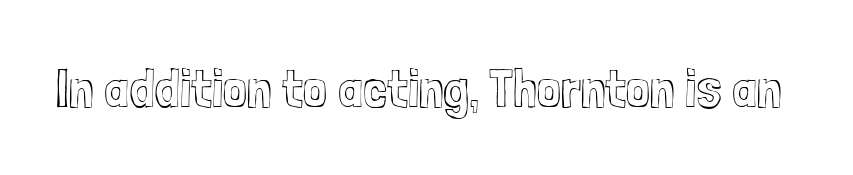
The image shows 54 px condensed type, upright; set normal letter spacing, not underlined; a medium x-height.
